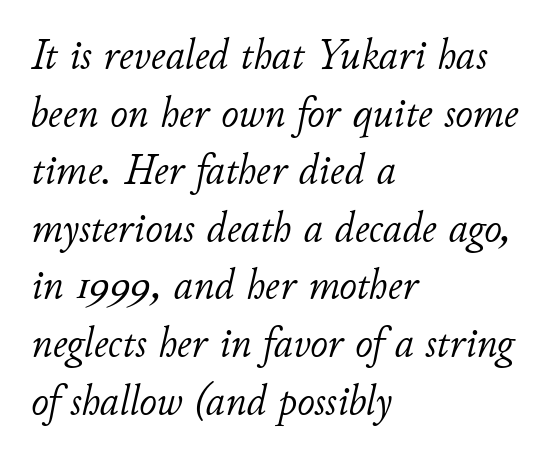
{"italic": "yes", "lean": "right", "slant_degrees": 11, "bold": "no", "weight": "light", "width": "normal", "stroke_contrast": "low", "x_height": "small", "monospaced": "no", "underline": "no", "align": "left", "line_spacing": "normal", "line_spacing_ratio": 1.34, "letter_spacing": "normal", "letter_spacing_em": 0.0, "glyph_px": 43}
